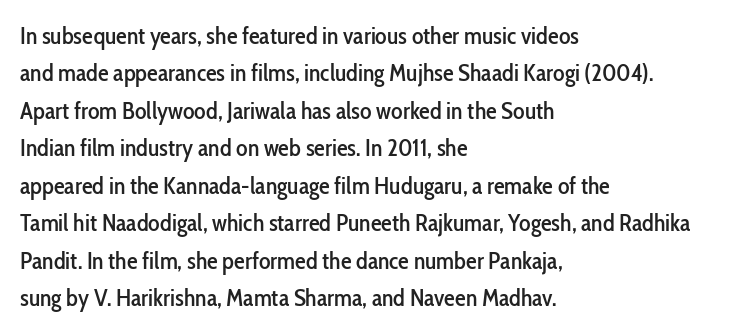
Quick note: interline space is typical. Ordinary non-slanted type is in use. The glyphs are unaccompanied by any horizontal stroke below them. The setting favours the left margin, as ordinary paragraphs usually do.
